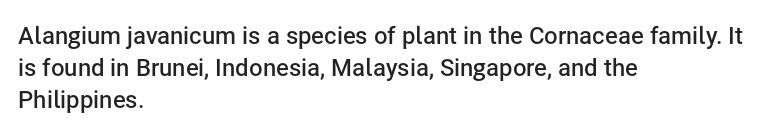
{"italic": "no", "bold": "semi", "underline": "no", "align": "left", "line_spacing": "normal", "line_spacing_ratio": 1.33, "letter_spacing": "normal", "letter_spacing_em": 0.0, "glyph_px": 24}
